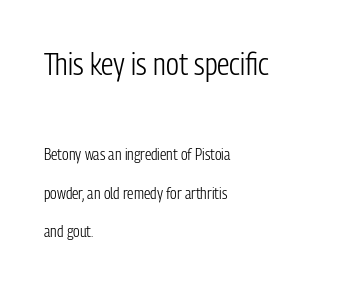
The line-height multiplier appears high, well above default. The paragraph has a hard left edge and a soft right edge. Does the type have serifs? No, each stem ends abruptly. Caption: upper text group enlarged, lower text group reduced. The rendering keeps characters at their native spacing.
